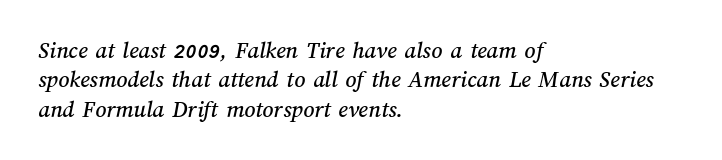
The image shows 24 px text type; set left-aligned, line spacing 1.22x, normal letter spacing, not underlined.
